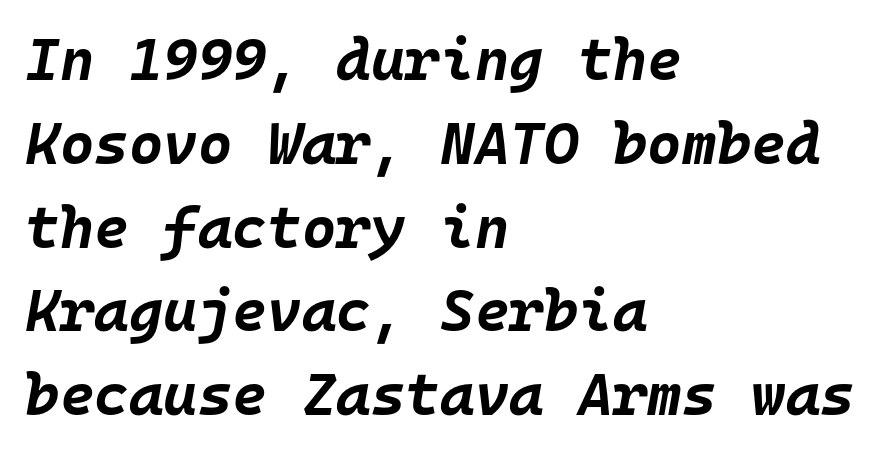
{"italic": "yes", "lean": "right", "slant_degrees": 10, "bold": "yes", "weight": "bold", "width": "normal", "stroke_contrast": "low", "x_height": "large", "monospaced": "yes", "underline": "no", "align": "left", "line_spacing": "normal", "line_spacing_ratio": 1.42, "letter_spacing": "normal", "letter_spacing_em": 0.0, "glyph_px": 59}
